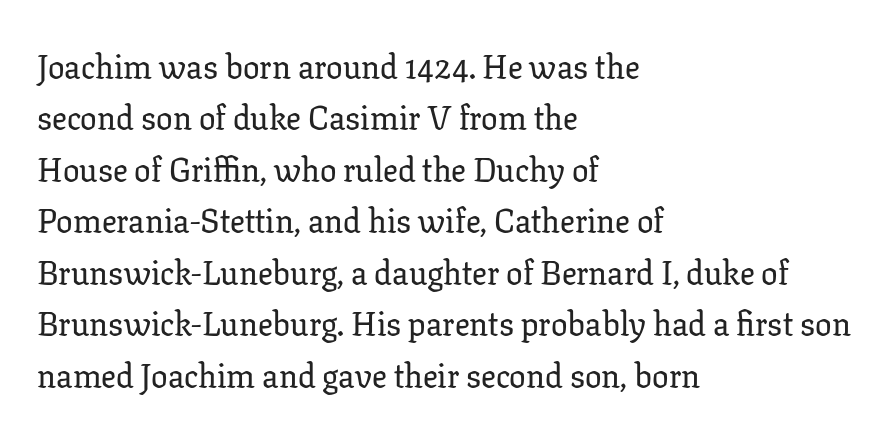
Q: Is the text italic (slanted)? A: No, it is upright.
Q: Is the typeface a serif or a sans-serif typeface? A: Serif.
Q: Is the text underlined? A: No.
Q: How is the paragraph aligned? A: Left-aligned.
Q: Is the spacing between letters normal or unusually wide? A: Normal.
Q: Is the spacing between lines tight, normal or loose? A: Normal.
Q: Width (condensed, normal, or wide)? A: Normal.
Q: Stroke contrast? A: Low.
Q: x-height? A: Medium.
Q: Monospaced? A: No.
